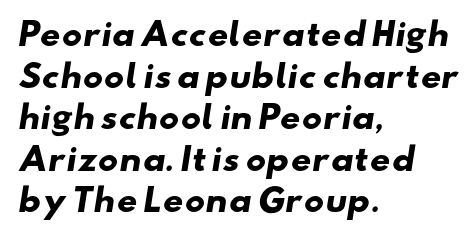
Q: Is the text bold? A: Yes.
Q: Is the typeface a serif or a sans-serif typeface? A: Sans-serif.
Q: Is the text underlined? A: No.
Q: How is the paragraph aligned? A: Left-aligned.
Q: Is the spacing between letters normal or unusually wide? A: Normal.
Q: Is the spacing between lines tight, normal or loose? A: Normal.
Q: Width (condensed, normal, or wide)? A: Wide.
Q: Stroke contrast? A: Low.
Q: x-height? A: Small.
Q: Monospaced? A: No.
